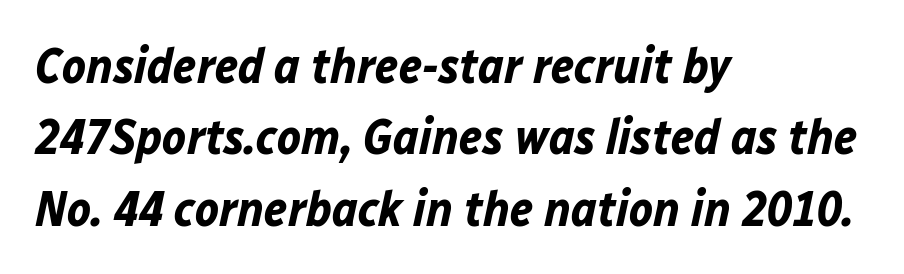
The space beneath each line is pristine and unruled. Varying glyph widths throughout — classic text-font behaviour. Is the block centered? No — it sits flush against the left margin. Vertical spacing — default. Heavy, bold letterforms. You can tell it's italic because the verticals aren't actually vertical.
